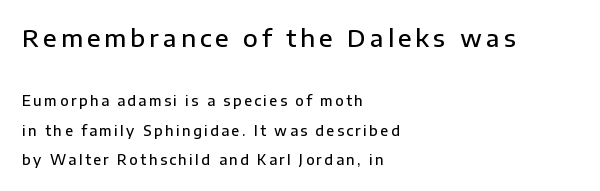
Q: Is the text bold? A: Semi-bold.
Q: Is the text italic (slanted)? A: No, it is upright.
Q: Is the text underlined? A: No.
Q: How is the paragraph aligned? A: Left-aligned.
Q: Is the spacing between lines tight, normal or loose? A: Loose.
Q: Which block of text is set in a larger size, the first (top) or the second (bottom)? A: The first (top) one.
